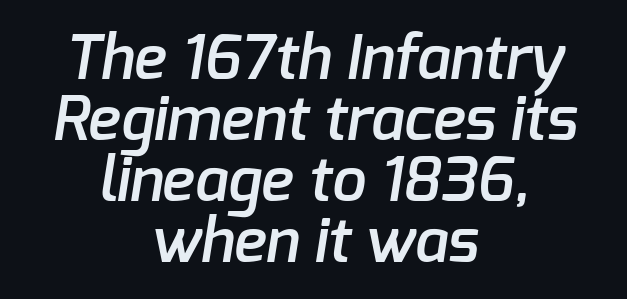
The sample has been set in demibold, a notch under bold. Is this a fixed-width face? No — the glyphs have proportional, varying widths. The face used here is a sans, in the tradition of grotesques and geometrics. Summary of vertical rhythm: compact, with narrow interline spacing. The passage shown has conventional tracking throughout. The space directly below the letters is spotless.
